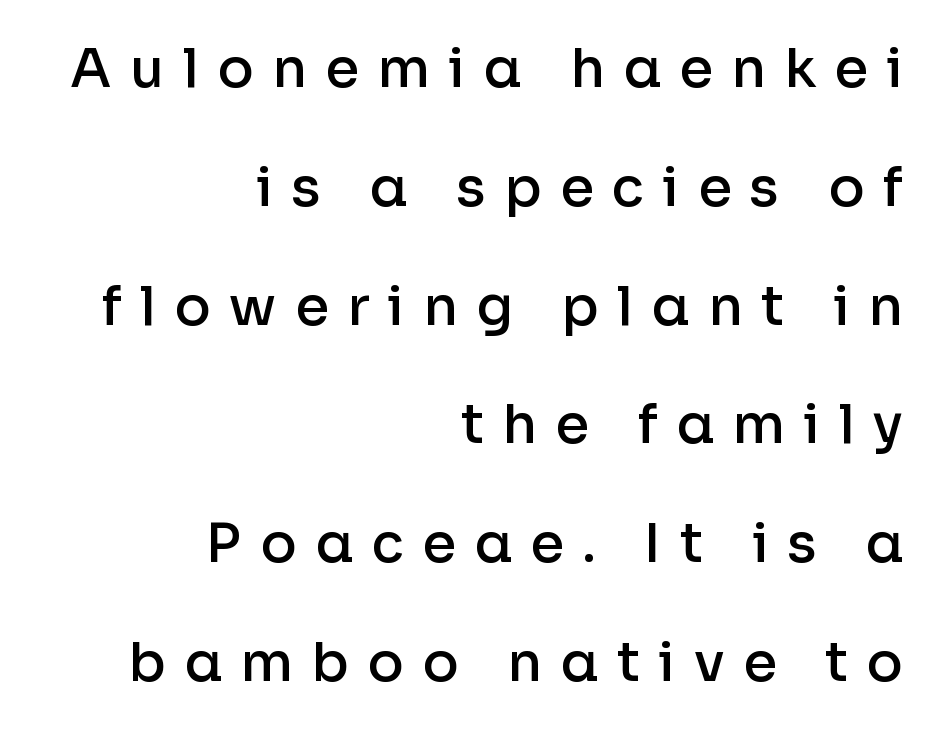
The image shows 54 px semibold sans-serif type, upright; set right-aligned, loose line spacing (2.2x), unusually wide letter spacing (+0.34 em), not underlined; low stroke contrast and a medium x-height.
